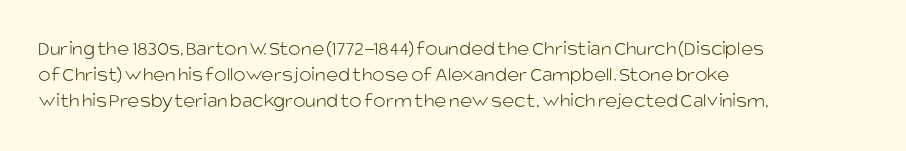
The typography opts for an upright posture over an oblique one. Unmarked baselines from the first word to the last. Students, note that the glyphs here touch the page at normal intervals. Which margin do the lines hug? The left one — the right edge is uneven. The typesetting does not lean heavy: it is not bold.
